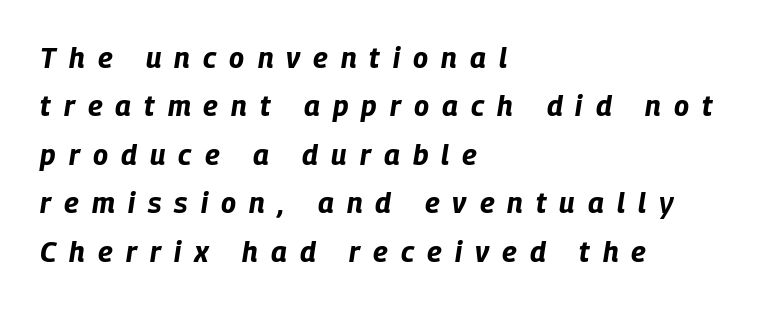
{"italic": "yes", "lean": "right", "slant_degrees": 9, "bold": "yes", "weight": "bold", "width": "condensed", "stroke_contrast": "low", "x_height": "large", "monospaced": "no", "underline": "no", "align": "left", "line_spacing_ratio": 1.73, "letter_spacing": "wide", "letter_spacing_em": 0.47, "glyph_px": 28}
